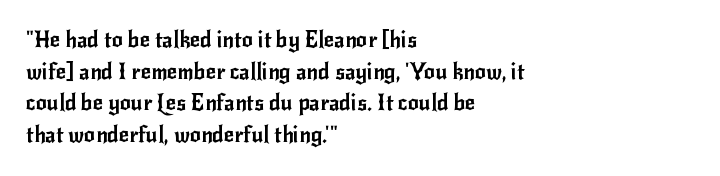
The image shows 22 px text type, upright; set left-aligned, normal line spacing (1.44x), normal letter spacing, not underlined.
